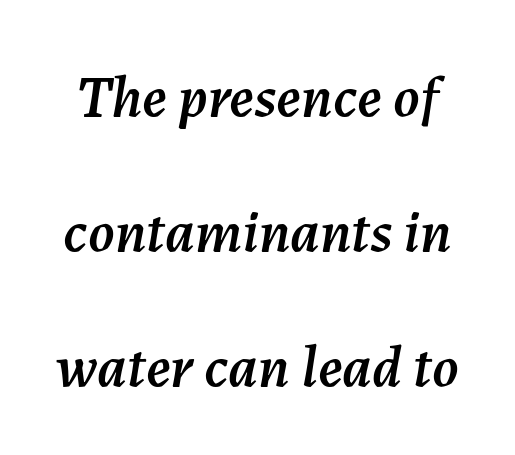
The image shows 59 px text type, italic (leaning right); set loose line spacing (2.29x), normal letter spacing, not underlined; medium stroke contrast and a medium x-height.
